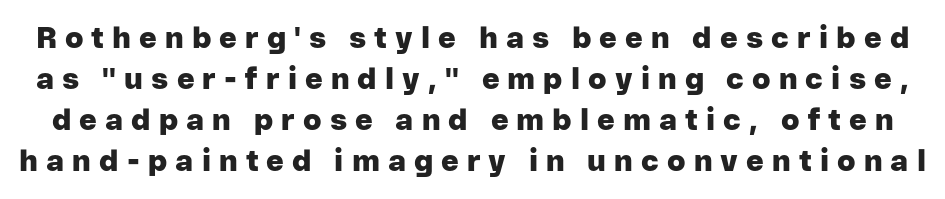
Q: Is the text bold? A: Yes.
Q: Is the text italic (slanted)? A: No, it is upright.
Q: Is the typeface a serif or a sans-serif typeface? A: Sans-serif.
Q: Is the text underlined? A: No.
Q: Is the spacing between letters normal or unusually wide? A: Unusually wide.
Q: Is the spacing between lines tight, normal or loose? A: Normal.
Q: Width (condensed, normal, or wide)? A: Normal.
Q: Stroke contrast? A: Low.
Q: x-height? A: Medium.
Q: Monospaced? A: No.
